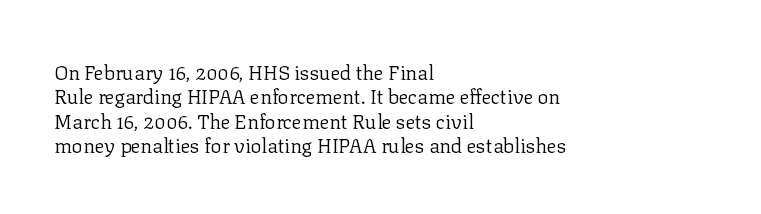
These lines keep a tight, regular rhythm from letter to letter. In CSS terms this would be text-align: left. Weight: in the light-to-regular range. This is roman type, the default non-slanted kind. Decoration check: the copy has no underline.
